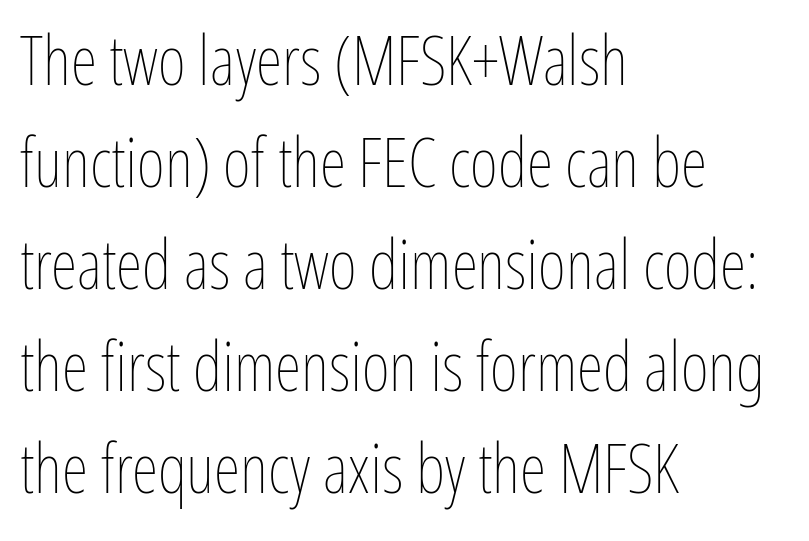
The image shows 68 px thin, condensed type, upright; set left-aligned, normal line spacing (1.5x), normal letter spacing, not underlined; low stroke contrast and a medium x-height.
